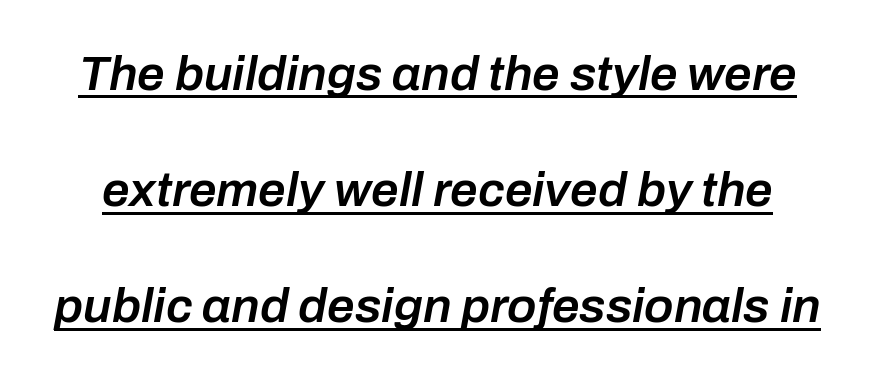
A somewhat darkened texture: the type is semibold rather than bold. Yep, that's italic — everything's leaning. Here the designer chose a conventional face with non-uniform glyph widths. The specimen includes a rule beneath the text block's lines. Does extra space separate the letters? No, they use regular spacing.
